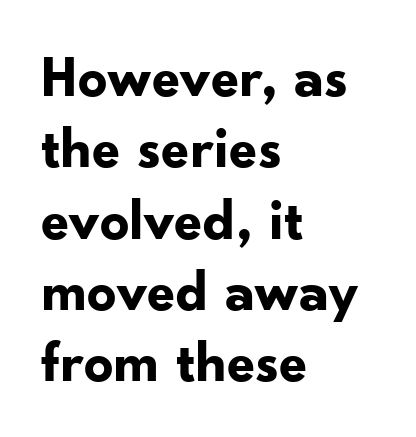
Honestly, there is no underline to notice here at all. A typesetter would call this zero additional tracking. Look at the stroke-to-counter ratio: heavy, a bold. A classic flush-left, rag-right setting is used for this passage. Serifs: no, the terminals of the letterforms are clean. Spacing verdict: proportional, widths tailored to each character.
